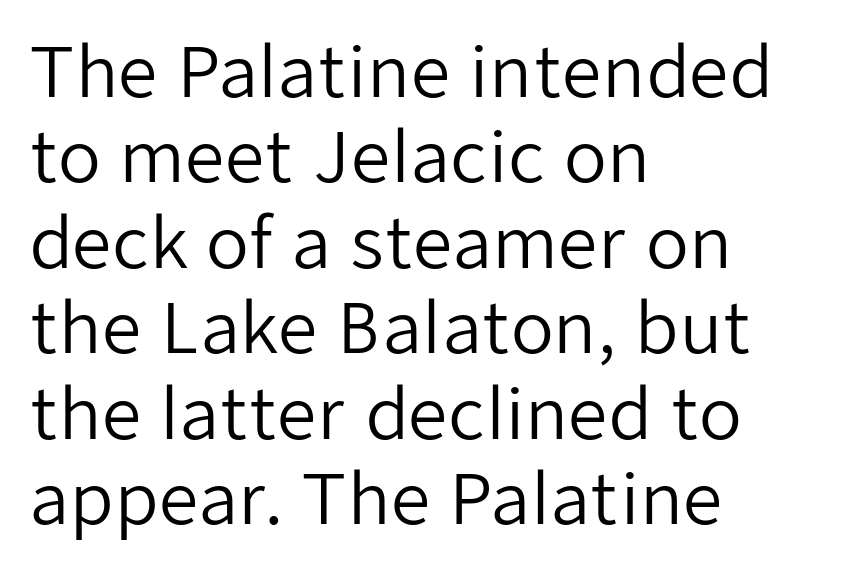
You could not count columns in this text — the font is proportionally spaced. What stands out about the letter spacing? Nothing — it is the standard amount. A classic flush-left, rag-right setting is used for this passage. Designer's note — italics off, roman on. Unmarked baselines from the first word to the last.
